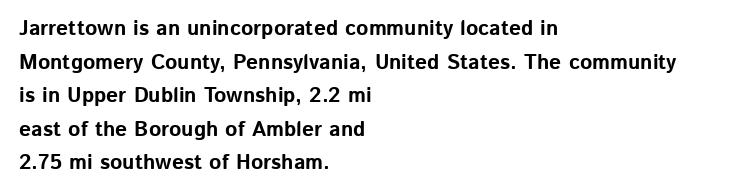
{"italic": "no", "bold": "yes", "underline": "no", "align": "left", "line_spacing": "normal", "line_spacing_ratio": 1.6, "letter_spacing": "normal", "letter_spacing_em": 0.0, "glyph_px": 21}
